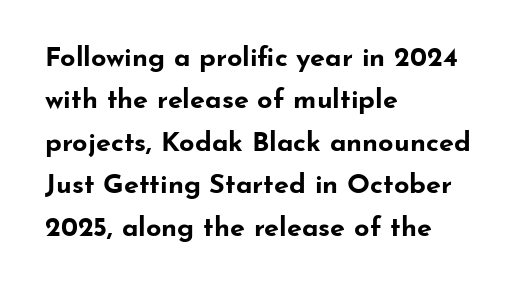
The image shows 27 px bold type, upright; set left-aligned, normal line spacing (1.57x), normal letter spacing, not underlined.
